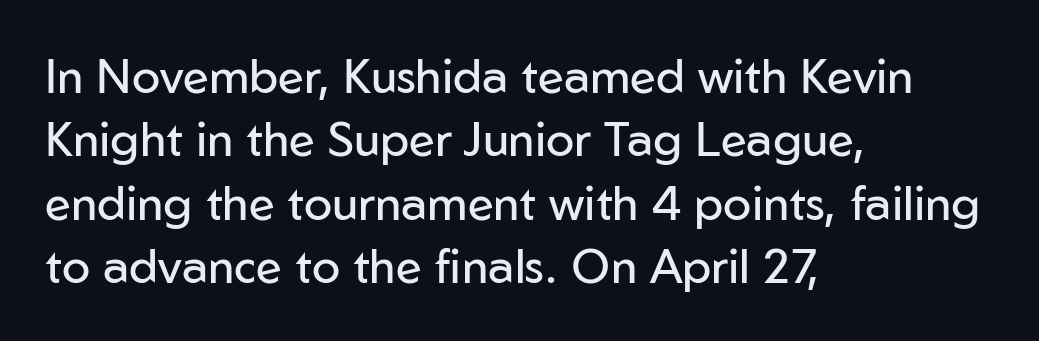
{"serif": "no", "italic": "no", "bold": "no", "weight": "regular", "width": "normal", "stroke_contrast": "low", "x_height": "medium", "monospaced": "no", "underline": "no", "align": "left", "line_spacing": "normal", "line_spacing_ratio": 1.35, "letter_spacing": "normal", "letter_spacing_em": 0.0, "glyph_px": 47}
